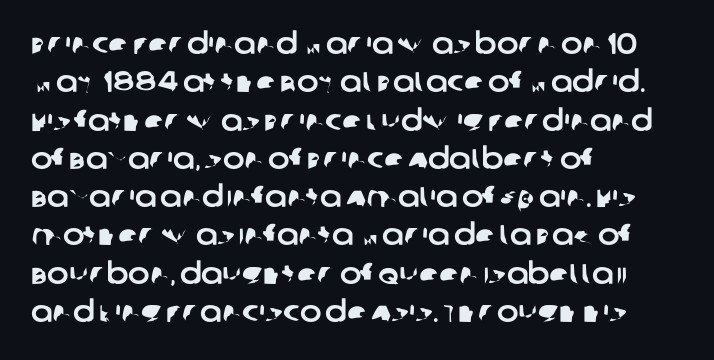
Q: Is the typeface a serif or a sans-serif typeface? A: Sans-serif.
Q: Is the text underlined? A: No.
Q: How is the paragraph aligned? A: Left-aligned.
Q: Is the spacing between letters normal or unusually wide? A: Normal.
Q: Is the spacing between lines tight, normal or loose? A: Normal.
Q: Width (condensed, normal, or wide)? A: Normal.
Q: Stroke contrast? A: Low.
Q: x-height? A: Large.
Q: Monospaced? A: No.
